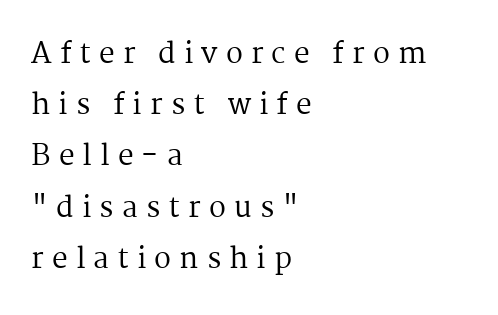
This rendering uses left alignment, leaving the right contour irregular. The designer went with a serif here, giving each stem small feet. Each word looks stretched out because of the extra space between its letters. Is this a fixed-width face? No — the glyphs have proportional, varying widths. Italic? Not at all — the glyphs are vertical. The letterforms sit at book weight or below.
